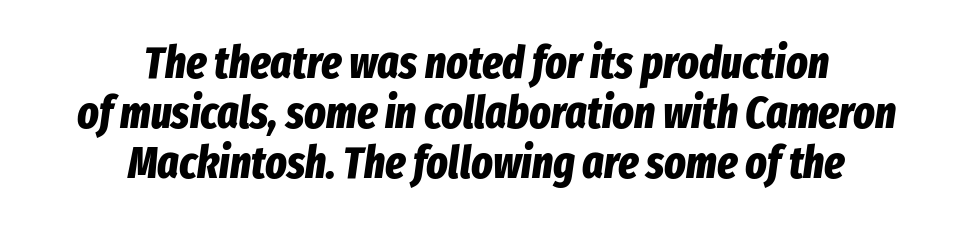
Looks like regular typesetting: each glyph gets only the width it needs. Plain, unruled lines of type. Caption: multi-line text, centered on the measure. Strokes here are thick enough to call this a true bold. The lines are packed closely together with very little leading.
